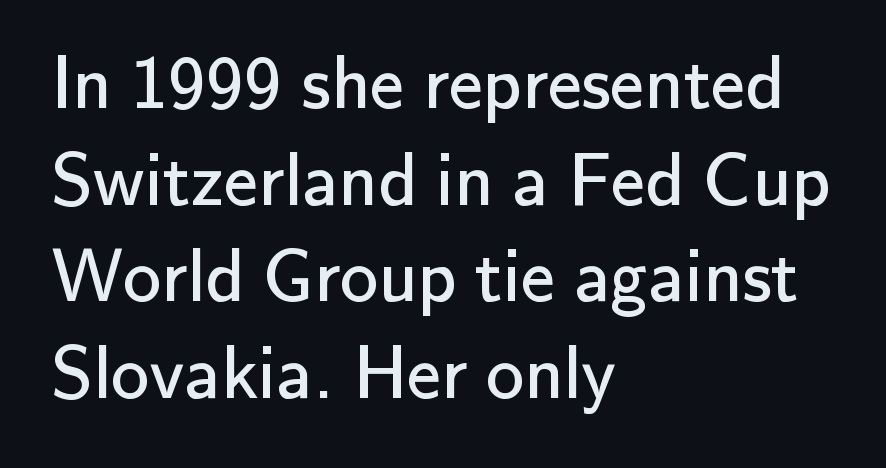
The designer went with a sans here, leaving each stem footless. The face used here is rendered with its standard letterfit. Quick note: interline space is typical. Typeset ragged right — the left edge is the straight one.
